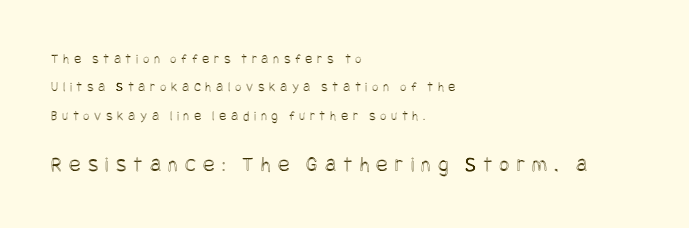
The image shows 22 px text type, upright; set left-aligned, loose line spacing (2.02x), unusually wide letter spacing (+0.32 em), not underlined; the second (bottom) block is 1.57x larger.
